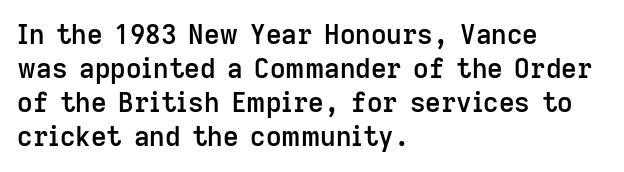
The image shows 27 px text type, upright; set left-aligned, normal line spacing (1.26x), normal letter spacing, not underlined.
